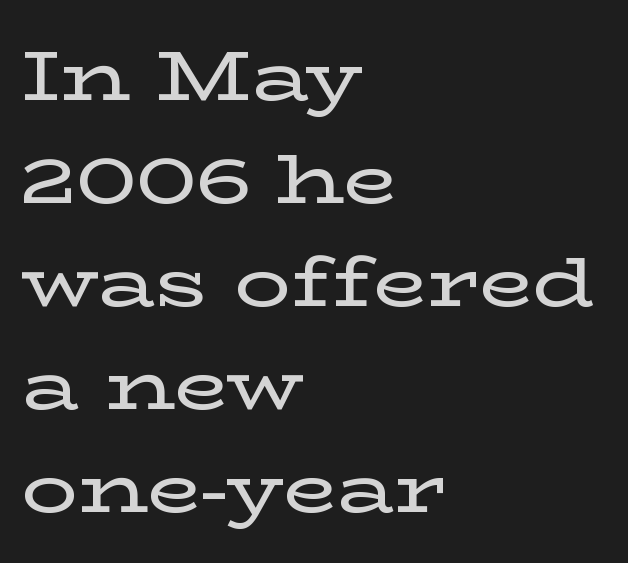
Think of a printed novel: that variable character pitch is what you see here. The paragraph shown leans on its left margin. No italicization has been applied; the sample stays upright. Glance below the letters and you will spot only blank space.
